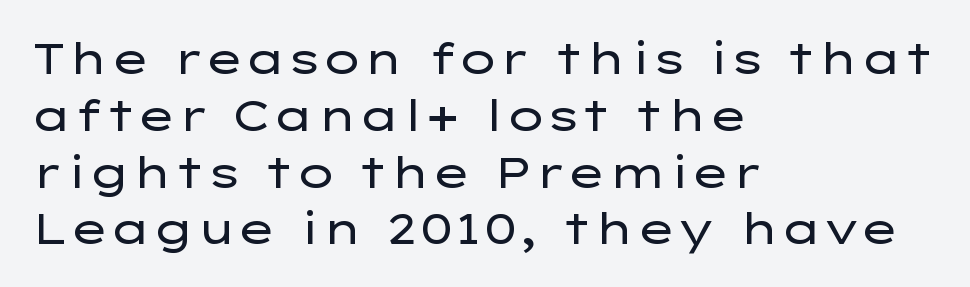
Examine the stroke ends and you'll find no serifs. On a weight scale, this lands at 450 or below. Upright lettering throughout. Unmarked baselines from the first word to the last. The letters sit at their default tracking, neither squeezed nor spread. The block of text has a typical density, with ordinary space between rows.
